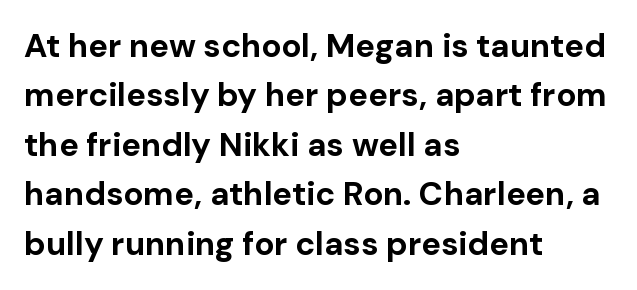
The image shows 33 px bold sans-serif type, upright; set left-aligned, normal line spacing (1.5x), normal letter spacing, not underlined; low stroke contrast and a medium x-height.
